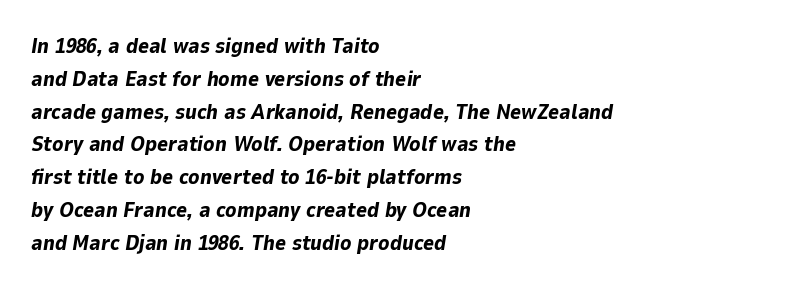
{"italic": "yes", "lean": "right", "slant_degrees": 9, "bold": "yes", "underline": "no", "align": "left", "line_spacing": "normal", "line_spacing_ratio": 1.56, "letter_spacing": "normal", "letter_spacing_em": 0.0, "glyph_px": 21}
